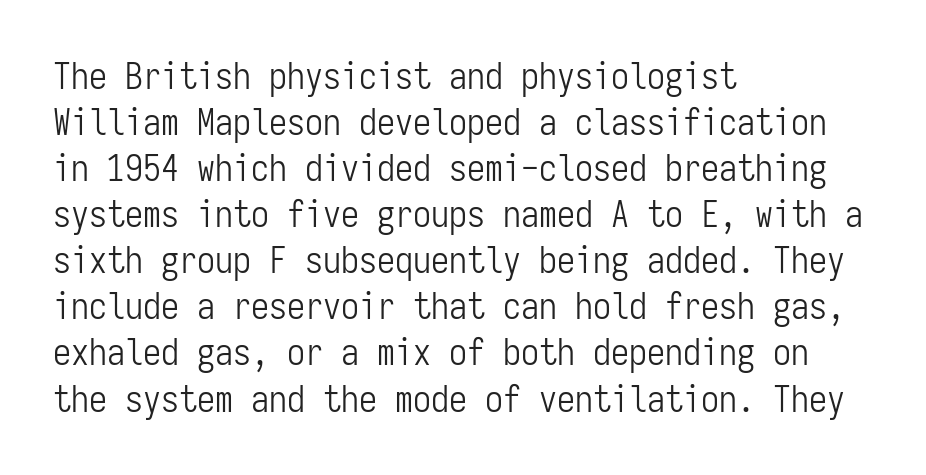
Each word holds together tightly as a unit, with standard inter-letter gaps. The rendering uses typewriter-style spacing with identical character cells. This sample is left-justified, so line endings fall wherever the words run out. This rendering employs a face without finishing strokes, i.e., a sans-serif. Heaviness? Minimal to ordinary, like unemphasized prose. Beneath every word, the page is bare.
